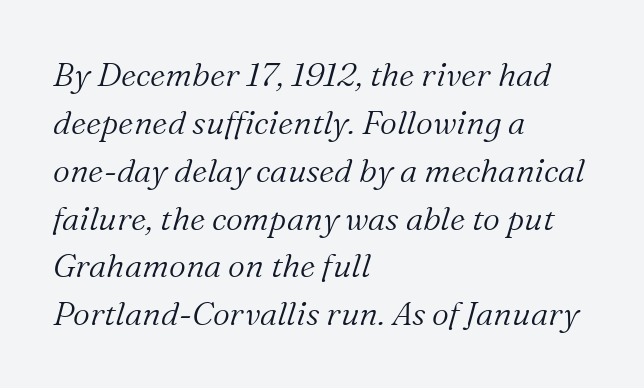
Tracking value appears to be zero — textbook default spacing. Rows of type keep a routine distance in the vertical direction. Summary of weight: not heavy and not bold. The passage is arranged the way most books set body copy — flush left. Note the varied advance widths — an 'i' is clearly narrower than an 'm'. You can tell it's italic because the verticals aren't actually vertical.
